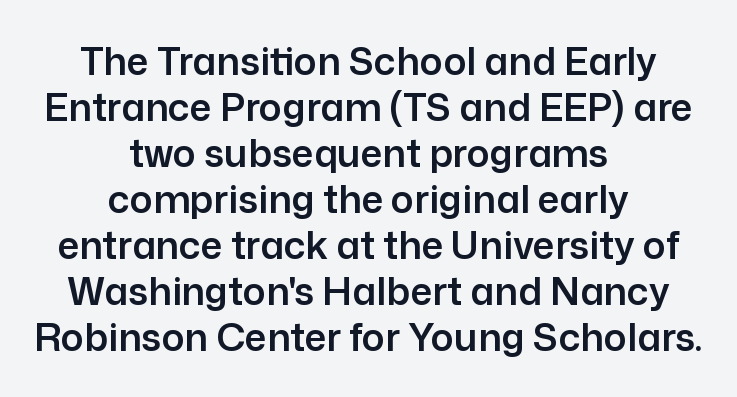
The image shows 38 px sans-serif type, upright; set centered, line spacing 1.21x, normal letter spacing, not underlined; low stroke contrast and a medium x-height.
